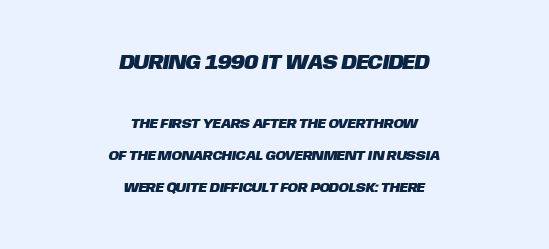
{"underline": "no", "align": "center", "line_spacing": "loose", "line_spacing_ratio": 2.27, "letter_spacing": "normal", "letter_spacing_em": 0.0, "larger_block": "first", "size_ratio": 1.5, "glyph_px": 21}
